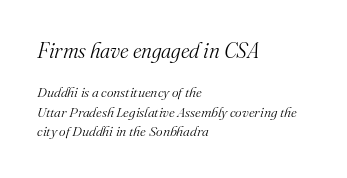
No word sits above an underline. Does the bottom block carry the larger type? No, the top block does. The compositor pushed each line to the left boundary. The cut favours lightness, reaching ordinary text weight at its darkest. The whole block is typeset with a tilt. This sample keeps an unexceptional amount of space between lines.
